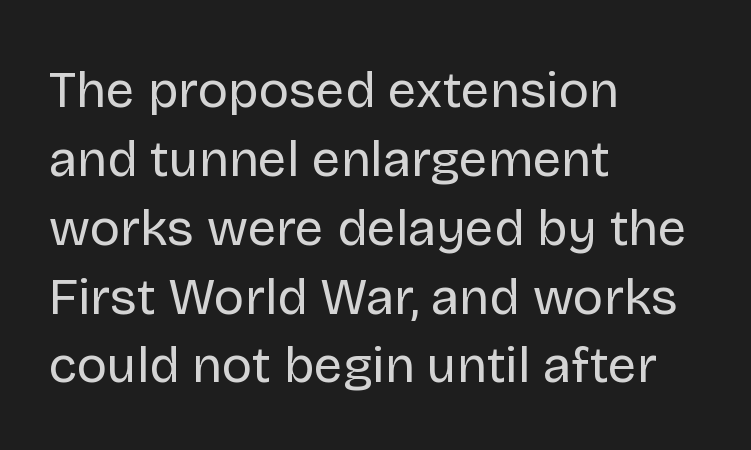
Q: Is the text bold? A: No.
Q: Is the text italic (slanted)? A: No, it is upright.
Q: Is the typeface a serif or a sans-serif typeface? A: Sans-serif.
Q: Is the text underlined? A: No.
Q: How is the paragraph aligned? A: Left-aligned.
Q: Is the spacing between letters normal or unusually wide? A: Normal.
Q: Is the spacing between lines tight, normal or loose? A: Normal.
Q: Width (condensed, normal, or wide)? A: Normal.
Q: Stroke contrast? A: Low.
Q: x-height? A: Large.
Q: Monospaced? A: No.
